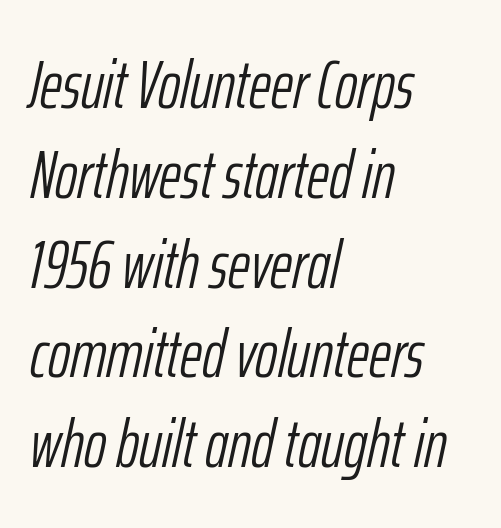
Q: Is the text bold? A: No.
Q: Is the text italic (slanted)? A: Yes, it leans right by about 12 degrees.
Q: Is the text underlined? A: No.
Q: How is the paragraph aligned? A: Left-aligned.
Q: Is the spacing between letters normal or unusually wide? A: Normal.
Q: Is the spacing between lines tight, normal or loose? A: Normal.
Q: Width (condensed, normal, or wide)? A: Condensed.
Q: Stroke contrast? A: Low.
Q: x-height? A: Medium.
Q: Monospaced? A: No.
